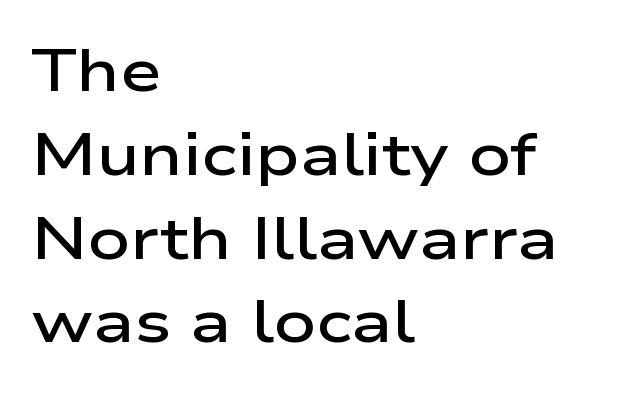
{"serif": "no", "italic": "no", "bold": "semi", "weight": "semibold", "width": "wide", "stroke_contrast": "low", "x_height": "medium", "monospaced": "no", "underline": "no", "align": "left", "line_spacing": "normal", "line_spacing_ratio": 1.42, "letter_spacing": "normal", "letter_spacing_em": 0.0, "glyph_px": 59}
